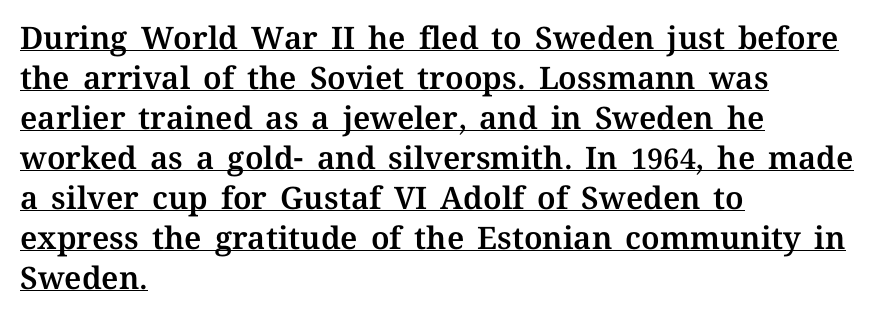
Q: Is the text italic (slanted)? A: No, it is upright.
Q: Is the text underlined? A: Yes.
Q: How is the paragraph aligned? A: Left-aligned.
Q: Is the spacing between letters normal or unusually wide? A: Normal.
Q: Is the spacing between lines tight, normal or loose? A: Normal.
Q: Width (condensed, normal, or wide)? A: Normal.
Q: Stroke contrast? A: Medium.
Q: x-height? A: Medium.
Q: Monospaced? A: No.
